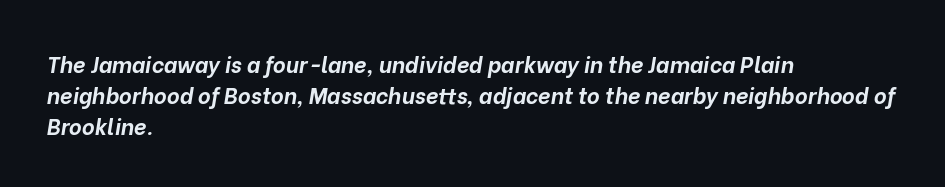
{"italic": "yes", "lean": "right", "slant_degrees": 10, "bold": "yes", "underline": "no", "align": "left", "line_spacing": "normal", "line_spacing_ratio": 1.4, "letter_spacing": "normal", "letter_spacing_em": 0.0, "glyph_px": 22}
